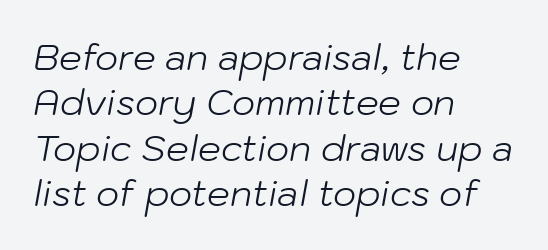
{"italic": "yes", "lean": "right", "slant_degrees": 10, "bold": "no", "weight": "light", "width": "normal", "stroke_contrast": "low", "x_height": "medium", "monospaced": "no", "underline": "no", "align": "left", "line_spacing": "normal", "line_spacing_ratio": 1.26, "letter_spacing": "normal", "letter_spacing_em": 0.0, "glyph_px": 36}
